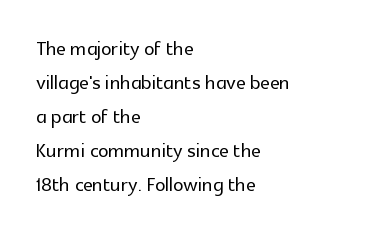
The passage is arranged the way most books set body copy — flush left. This is roman type, the default non-slanted kind. The rows are spaced the way most documents space them. The letterforms sit shoulder to shoulder at normal distance. Honestly, there is no underline to notice here at all.
